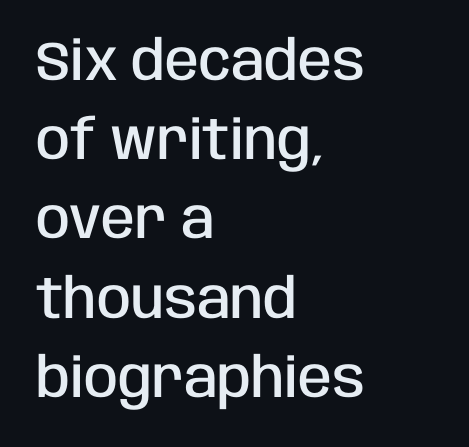
The image shows 55 px semibold, condensed sans-serif type, upright; set left-aligned, normal line spacing (1.44x), normal letter spacing, not underlined; low stroke contrast and a large x-height.
